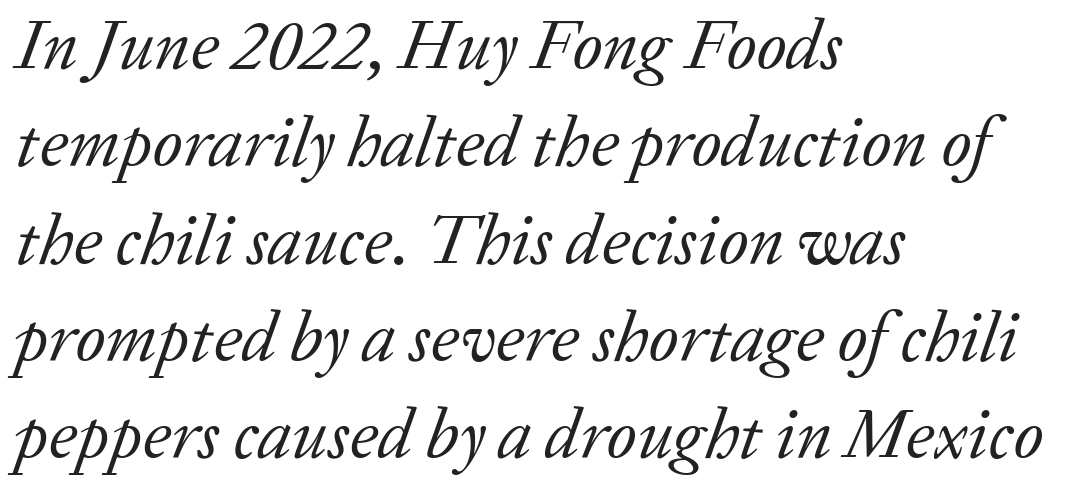
The image shows 70 px regular-weight serif type, italic (leaning right); set left-aligned, normal line spacing (1.39x), normal letter spacing, not underlined; low stroke contrast and a medium x-height.
